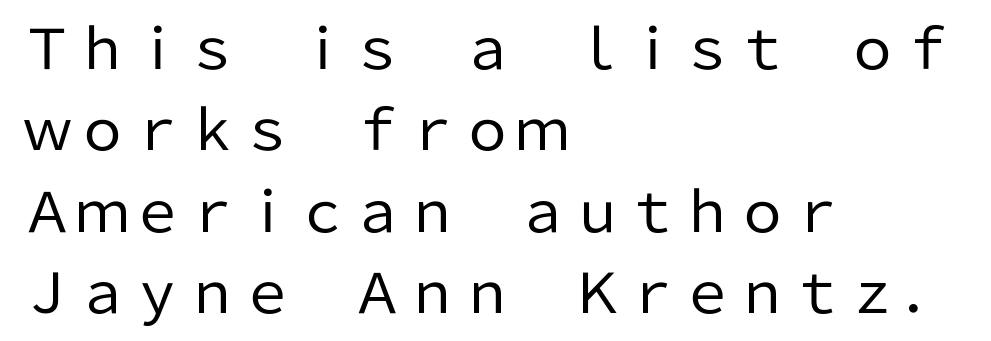
Q: Is the text bold? A: No.
Q: Is the text italic (slanted)? A: No, it is upright.
Q: Is the typeface a serif or a sans-serif typeface? A: Sans-serif.
Q: Is the text underlined? A: No.
Q: How is the paragraph aligned? A: Left-aligned.
Q: Is the spacing between letters normal or unusually wide? A: Normal.
Q: Is the spacing between lines tight, normal or loose? A: Normal.
Q: Width (condensed, normal, or wide)? A: Normal.
Q: Stroke contrast? A: Low.
Q: x-height? A: Medium.
Q: Monospaced? A: No.
